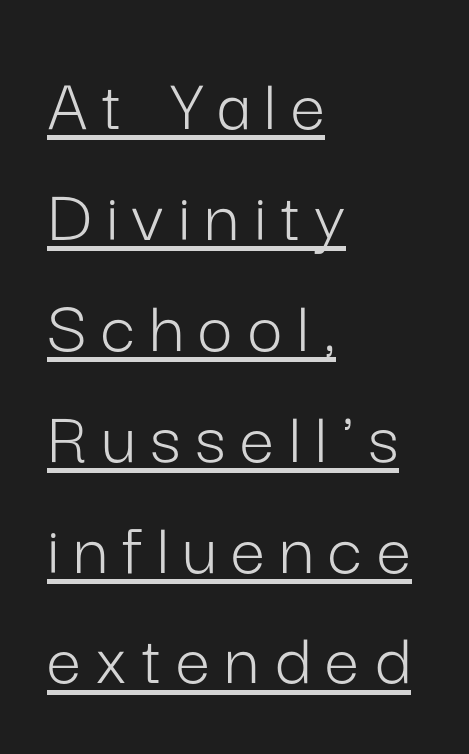
The image shows 77 px light sans-serif type, upright; set left-aligned, normal line spacing (1.44x), underlined; low stroke contrast and a medium x-height.
